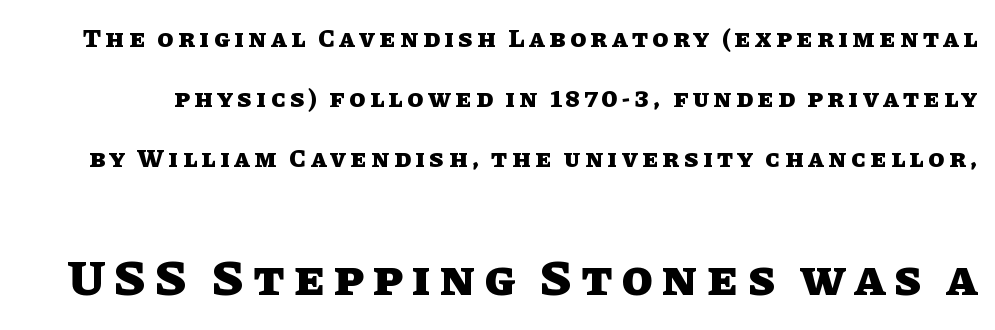
The image shows 51 px heavy type, upright; set loose line spacing (2.3x), not underlined; the second (bottom) block is 1.96x larger; low stroke contrast and a large x-height.
